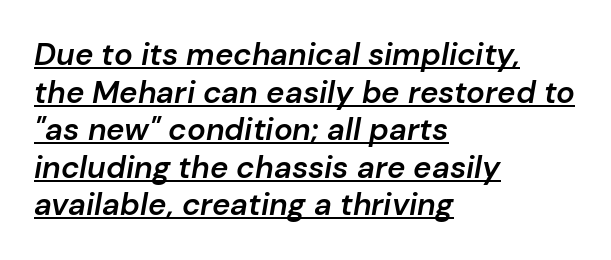
{"italic": "yes", "lean": "right", "slant_degrees": 10, "bold": "semi", "weight": "semibold", "width": "normal", "stroke_contrast": "low", "x_height": "medium", "monospaced": "no", "underline": "yes", "align": "left", "line_spacing_ratio": 1.21, "letter_spacing": "normal", "letter_spacing_em": 0.0, "glyph_px": 31}
